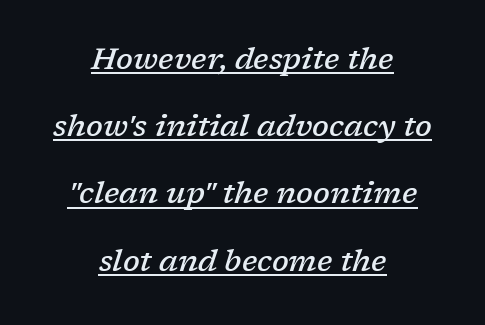
Q: Is the text bold? A: Semi-bold.
Q: Is the text italic (slanted)? A: Yes, it leans right by about 17 degrees.
Q: Is the typeface a serif or a sans-serif typeface? A: Serif.
Q: Is the text underlined? A: Yes.
Q: How is the paragraph aligned? A: Centered.
Q: Is the spacing between letters normal or unusually wide? A: Normal.
Q: Is the spacing between lines tight, normal or loose? A: Loose.
Q: Width (condensed, normal, or wide)? A: Normal.
Q: Stroke contrast? A: Low.
Q: x-height? A: Medium.
Q: Monospaced? A: No.
